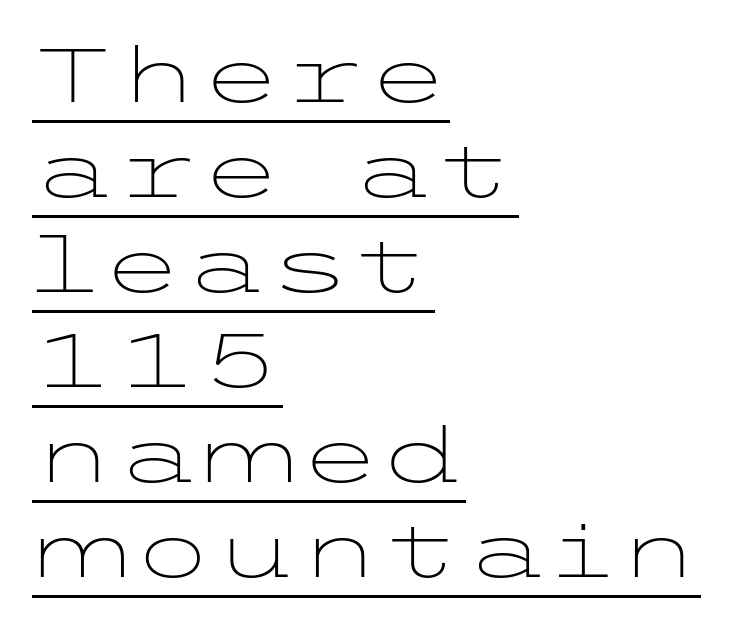
Q: Is the text bold? A: No.
Q: Is the text italic (slanted)? A: No, it is upright.
Q: Is the typeface a serif or a sans-serif typeface? A: Sans-serif.
Q: Is the text underlined? A: Yes.
Q: How is the paragraph aligned? A: Left-aligned.
Q: Is the spacing between letters normal or unusually wide? A: Normal.
Q: Is the spacing between lines tight, normal or loose? A: Normal.
Q: Width (condensed, normal, or wide)? A: Wide.
Q: Stroke contrast? A: Low.
Q: x-height? A: Medium.
